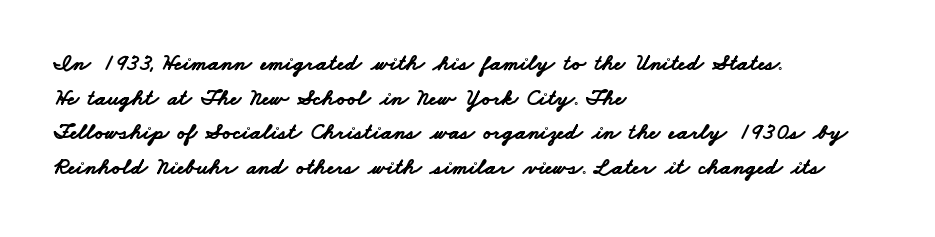
The image shows 23 px bold type; set left-aligned, normal line spacing (1.51x), normal letter spacing, not underlined.
